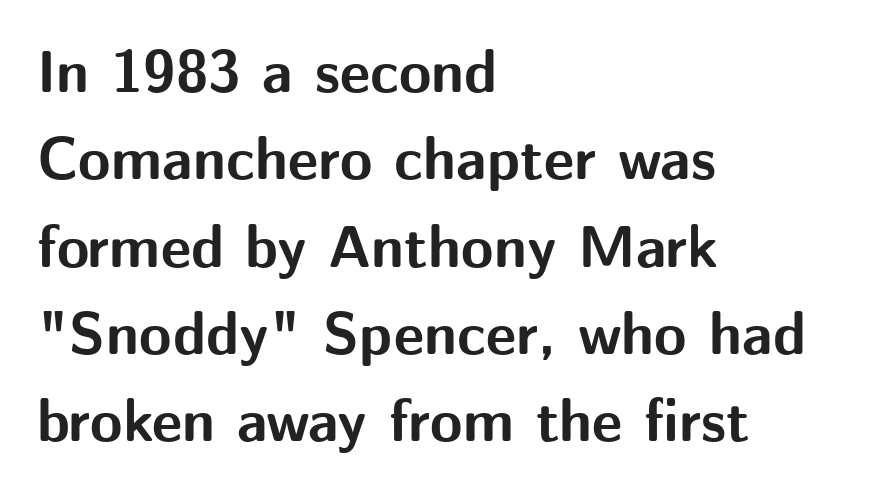
The image shows 59 px bold sans-serif type, upright; set left-aligned, normal line spacing (1.48x), normal letter spacing, not underlined; medium stroke contrast and a medium x-height.
